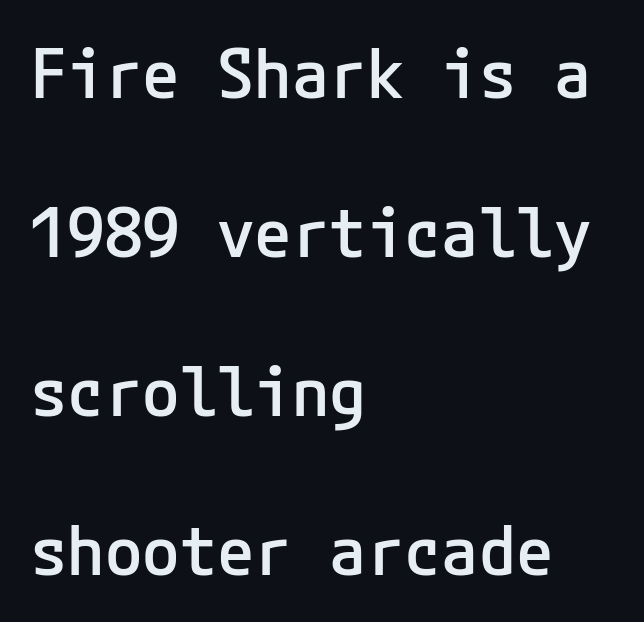
What weight is shown? A semibold, between regular and bold. Tracking value appears to be zero — textbook default spacing. The string is rendered with underlining switched off. Teacher's note: observe the even left margin — that is flush-left alignment.
